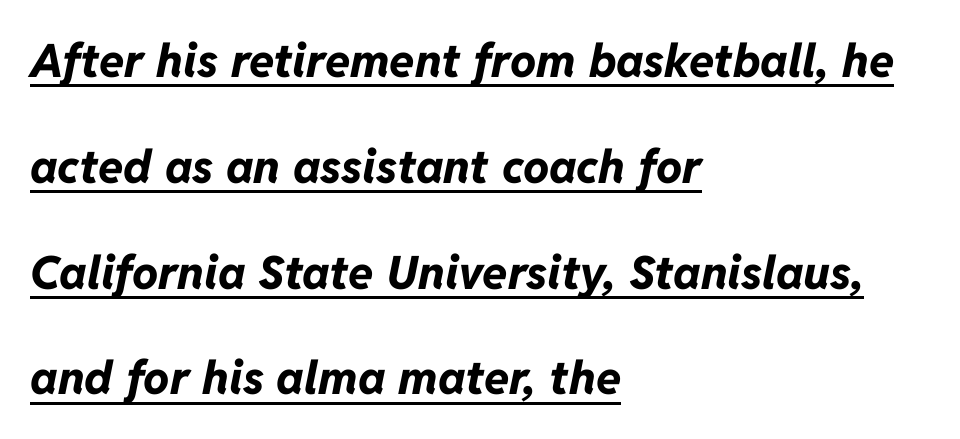
The image shows 46 px bold type, italic (leaning right); set left-aligned, loose line spacing (2.3x), normal letter spacing, underlined; low stroke contrast and a medium x-height.
